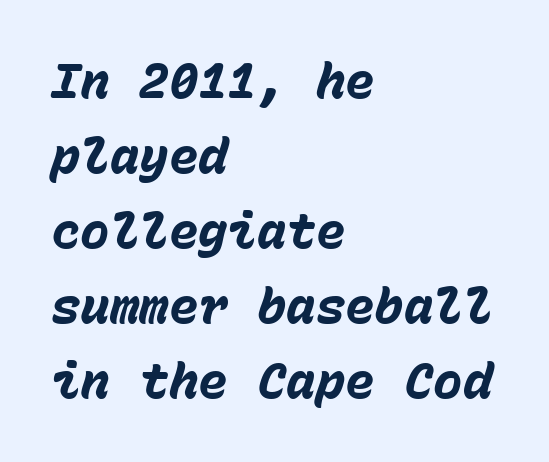
{"italic": "yes", "lean": "right", "slant_degrees": 15, "bold": "yes", "weight": "heavy", "width": "normal", "stroke_contrast": "low", "x_height": "medium", "monospaced": "yes", "underline": "no", "align": "left", "line_spacing": "normal", "line_spacing_ratio": 1.53, "letter_spacing": "normal", "letter_spacing_em": 0.0, "glyph_px": 49}
